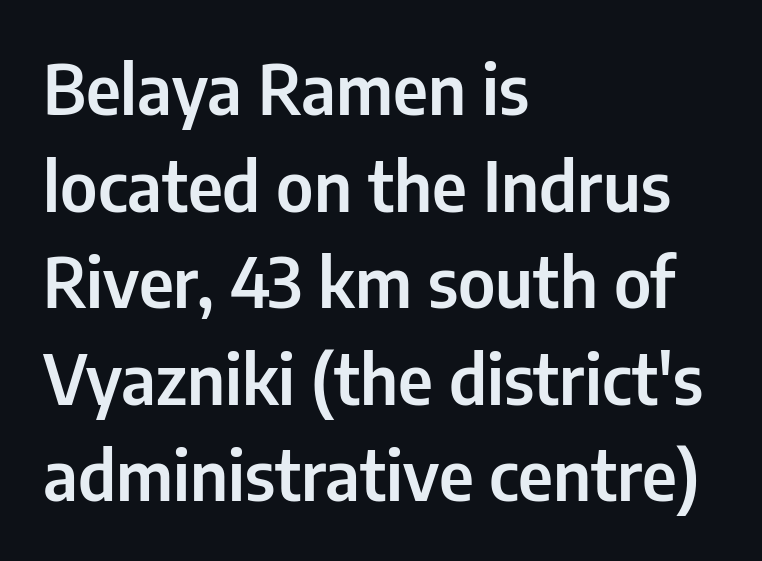
Q: Is the text italic (slanted)? A: No, it is upright.
Q: Is the typeface a serif or a sans-serif typeface? A: Sans-serif.
Q: Is the text underlined? A: No.
Q: How is the paragraph aligned? A: Left-aligned.
Q: Is the spacing between letters normal or unusually wide? A: Normal.
Q: Is the spacing between lines tight, normal or loose? A: Normal.
Q: Width (condensed, normal, or wide)? A: Condensed.
Q: Stroke contrast? A: Low.
Q: x-height? A: Medium.
Q: Monospaced? A: No.
